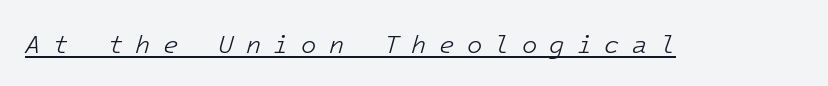
Q: Is the text bold? A: No.
Q: Is the text italic (slanted)? A: Yes, it leans right by about 16 degrees.
Q: Is the text underlined? A: Yes.
Q: Is the spacing between letters normal or unusually wide? A: Unusually wide.
